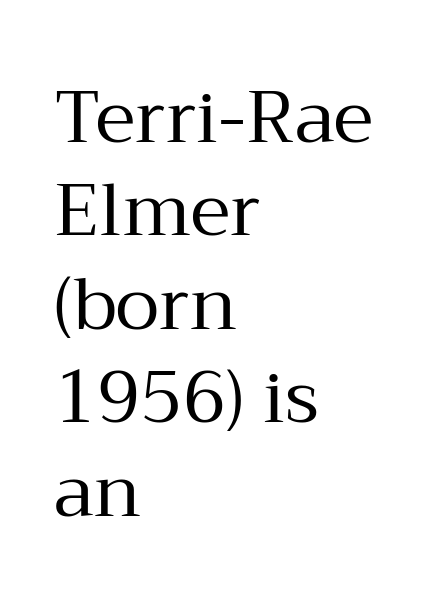
{"serif": "yes", "italic": "no", "bold": "no", "weight": "regular", "width": "normal", "stroke_contrast": "medium", "x_height": "medium", "monospaced": "no", "underline": "no", "align": "left", "line_spacing": "normal", "line_spacing_ratio": 1.28, "letter_spacing": "normal", "letter_spacing_em": 0.0, "glyph_px": 73}
